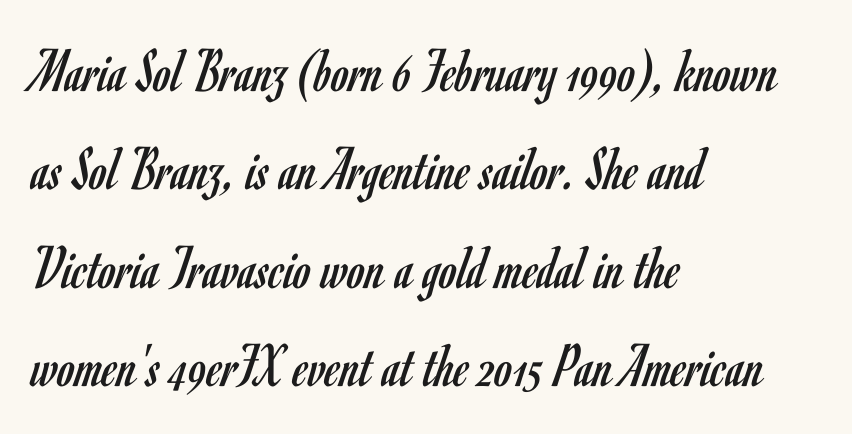
Q: Is the text bold? A: No.
Q: Is the text italic (slanted)? A: Yes.
Q: Is the typeface a serif or a sans-serif typeface? A: Sans-serif.
Q: Is the text underlined? A: No.
Q: How is the paragraph aligned? A: Left-aligned.
Q: Is the spacing between letters normal or unusually wide? A: Normal.
Q: Is the spacing between lines tight, normal or loose? A: Normal.
Q: Width (condensed, normal, or wide)? A: Condensed.
Q: Stroke contrast? A: Low.
Q: x-height? A: Small.
Q: Monospaced? A: No.
